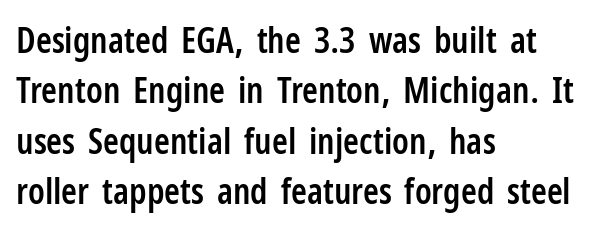
The image shows 36 px semibold, condensed sans-serif type, upright; set left-aligned, normal line spacing (1.4x), normal letter spacing, not underlined; low stroke contrast and a medium x-height.
